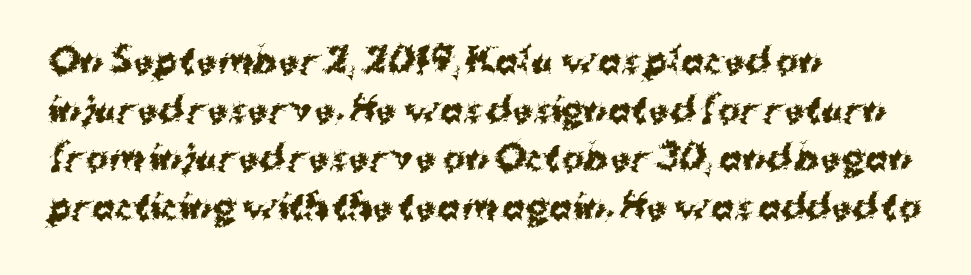
The image shows 34 px bold sans-serif type; set left-aligned, normal line spacing (1.43x), normal letter spacing, not underlined; medium stroke contrast and a medium x-height.
